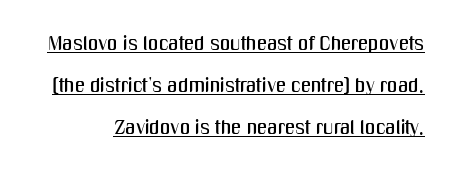
The image shows 20 px text type, upright; set loose line spacing (2.1x), normal letter spacing, underlined.
